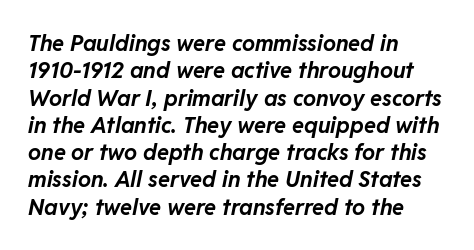
The image shows 22 px bold type, italic (leaning right); set left-aligned, line spacing 1.24x, normal letter spacing, not underlined.
